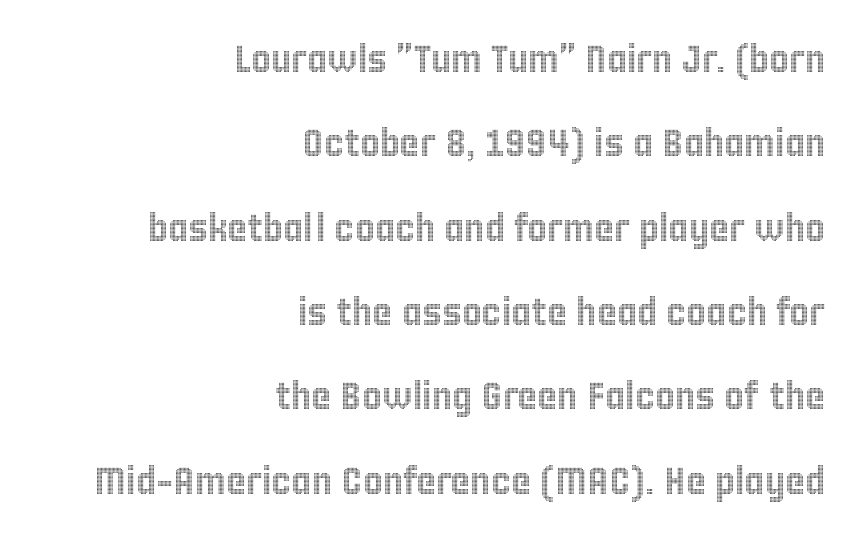
Q: Is the text italic (slanted)? A: No, it is upright.
Q: Is the text underlined? A: No.
Q: How is the paragraph aligned? A: Right-aligned.
Q: Is the spacing between letters normal or unusually wide? A: Normal.
Q: Is the spacing between lines tight, normal or loose? A: Loose.
Q: Width (condensed, normal, or wide)? A: Condensed.
Q: x-height? A: Large.
Q: Monospaced? A: No.
